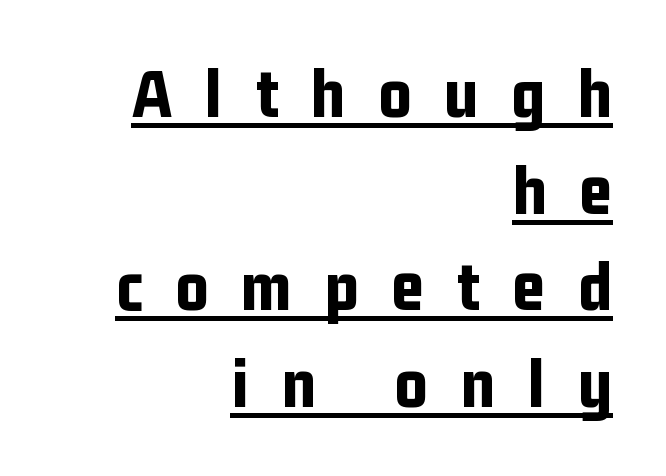
{"serif": "no", "italic": "no", "bold": "yes", "weight": "bold", "width": "condensed", "stroke_contrast": "low", "x_height": "medium", "monospaced": "no", "underline": "yes", "align": "right", "line_spacing": "normal", "line_spacing_ratio": 1.36, "letter_spacing": "wide", "letter_spacing_em": 0.46, "glyph_px": 71}
